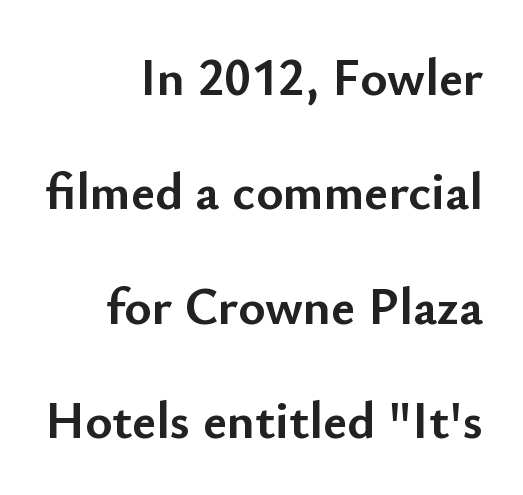
{"serif": "no", "italic": "no", "bold": "yes", "weight": "semibold", "width": "normal", "stroke_contrast": "low", "x_height": "small", "monospaced": "no", "underline": "no", "align": "right", "line_spacing": "loose", "line_spacing_ratio": 2.2, "letter_spacing": "normal", "letter_spacing_em": 0.0, "glyph_px": 52}
